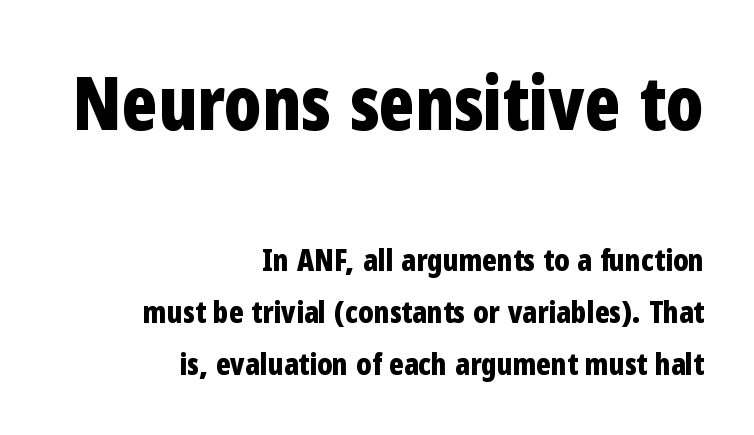
Character size in the leading block exceeds that of the trailing block. These lines carry a lot of weight — the face is fully bold. This sample has the flowing, uneven cadence of proportional lettering. The setting favours the right margin, as signatures and pull-quotes sometimes do. The space beneath each line is pristine and unruled. A typesetter would call this zero additional tracking.
